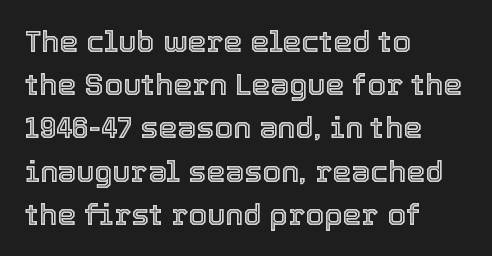
Q: Is the text italic (slanted)? A: No, it is upright.
Q: Is the text underlined? A: No.
Q: How is the paragraph aligned? A: Left-aligned.
Q: Is the spacing between letters normal or unusually wide? A: Normal.
Q: Is the spacing between lines tight, normal or loose? A: Normal.
Q: Width (condensed, normal, or wide)? A: Normal.
Q: x-height? A: Medium.
Q: Monospaced? A: No.
